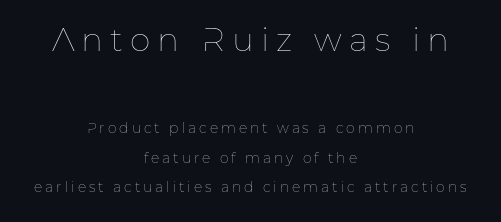
The letters in the upper block stand taller than those in the block below. Stroke mass is kept to a normal reading level or below. Here the glyphs are tracked loosely, breaking word shapes into spaced letters. No italicization has been applied; the sample stays upright. The space beneath each line is pristine and unruled.
